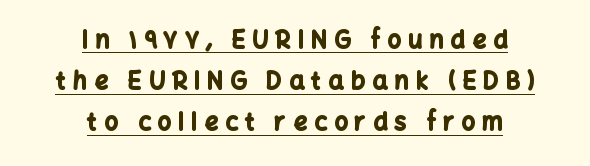
{"italic": "no", "bold": "yes", "underline": "yes", "align": "center", "line_spacing_ratio": 1.71, "letter_spacing": "wide", "letter_spacing_em": 0.3, "glyph_px": 24}
